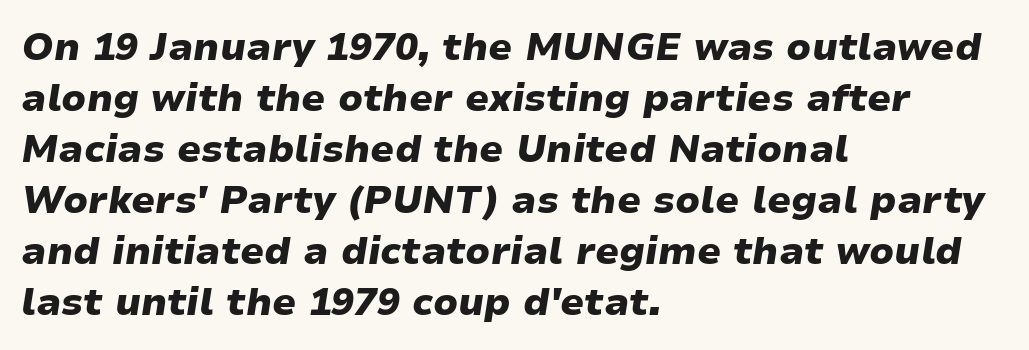
Baseline-to-baseline distance is the conventional proportion of letter height. Short note: letters normally spaced. Heavy-handed strokes throughout: this text is bold. Any mark beneath the type? The region is blank. In terms of posture, this sample is oblique.
